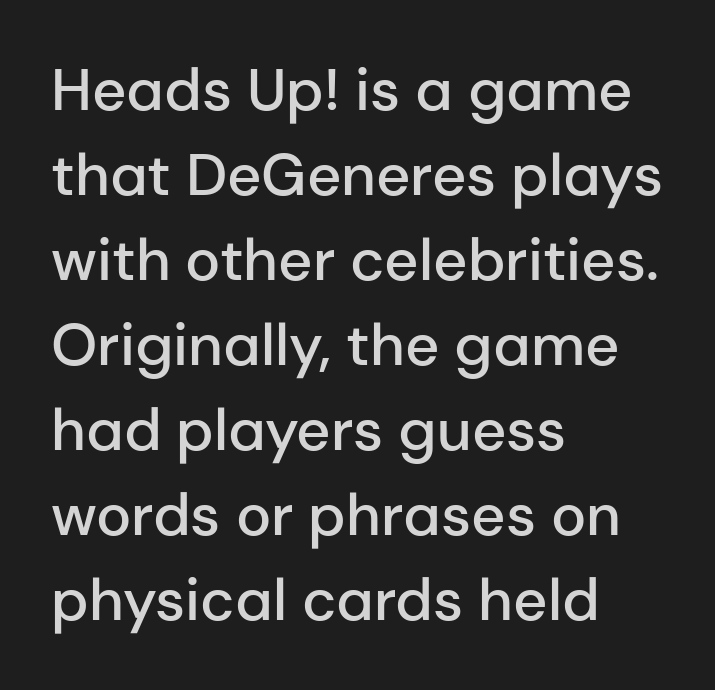
Is this a fixed-width face? No — the glyphs have proportional, varying widths. Evenly set lines give the paragraph a standard silhouette. Each letter's strokes conclude bluntly, with no projecting serifs. If you drew a line through each stem, it would be perfectly vertical. The space beneath each line is pristine and unruled. The type is set solid horizontally, with unmodified tracking.
